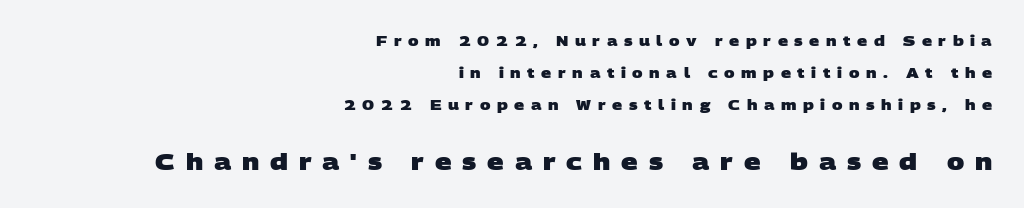
{"bold": "yes", "underline": "no", "align": "right", "line_spacing": "loose", "line_spacing_ratio": 2.29, "letter_spacing": "wide", "letter_spacing_em": 0.47, "larger_block": "second", "size_ratio": 1.64, "glyph_px": 23}
